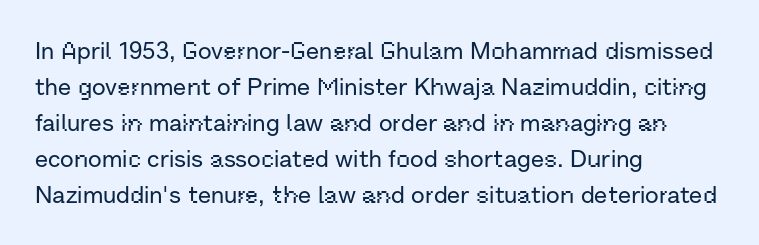
Q: Is the text italic (slanted)? A: No, it is upright.
Q: Is the text underlined? A: No.
Q: How is the paragraph aligned? A: Left-aligned.
Q: Is the spacing between letters normal or unusually wide? A: Normal.
Q: Is the spacing between lines tight, normal or loose? A: Normal.
